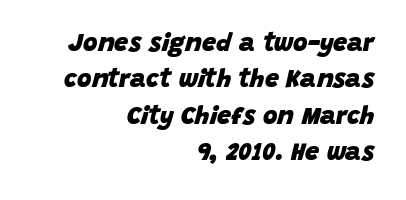
The image shows 25 px bold type, italic (leaning right); set right-aligned, normal line spacing (1.46x), normal letter spacing, not underlined.
